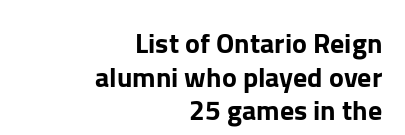
The type sits square on the baseline with zero lean. Spacing verdict: proportional, widths tailored to each character. Nobody touched the tracking dial on this one. Type style note: lacks serifs. Typeset ragged left — the right edge is the straight one.
